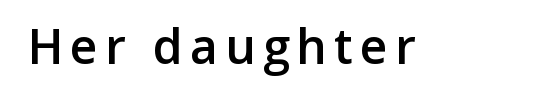
Q: Is the text bold? A: Semi-bold.
Q: Is the text italic (slanted)? A: No, it is upright.
Q: Is the typeface a serif or a sans-serif typeface? A: Sans-serif.
Q: Is the text underlined? A: No.
Q: Width (condensed, normal, or wide)? A: Normal.
Q: Stroke contrast? A: Low.
Q: x-height? A: Medium.
Q: Monospaced? A: No.
